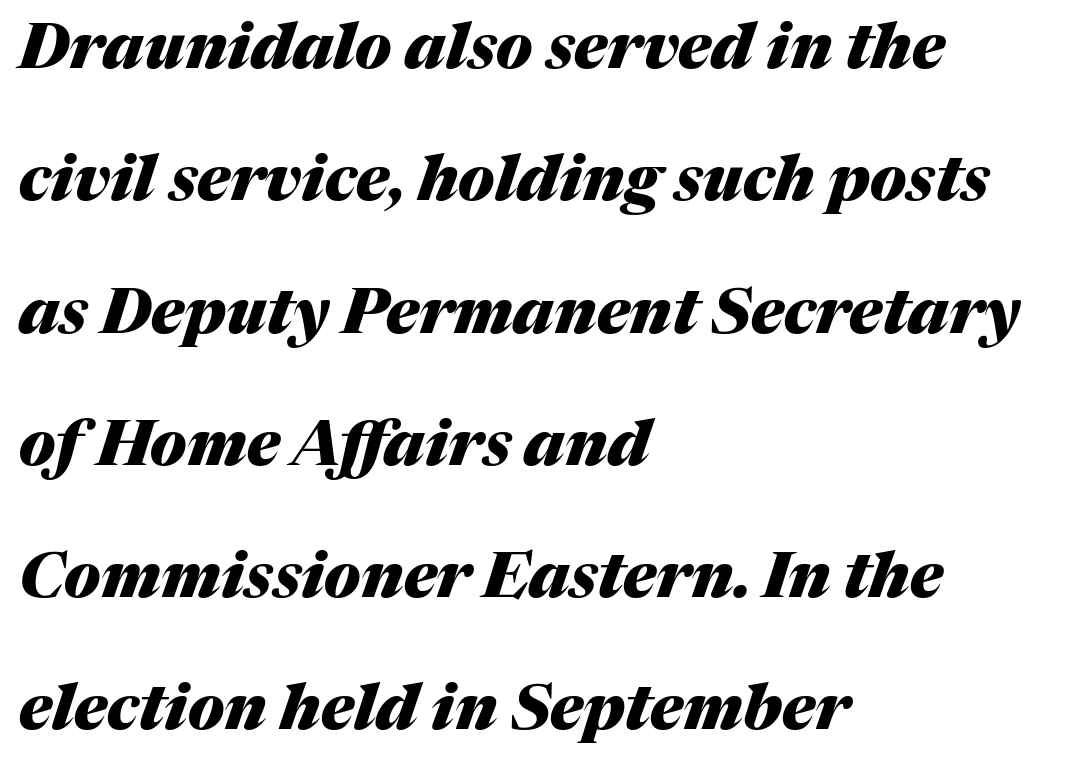
Q: Is the text bold? A: Yes.
Q: Is the text italic (slanted)? A: Yes, it leans right by about 17 degrees.
Q: Is the text underlined? A: No.
Q: How is the paragraph aligned? A: Left-aligned.
Q: Is the spacing between letters normal or unusually wide? A: Normal.
Q: Is the spacing between lines tight, normal or loose? A: Loose.
Q: Width (condensed, normal, or wide)? A: Normal.
Q: Stroke contrast? A: Medium.
Q: x-height? A: Medium.
Q: Monospaced? A: No.
